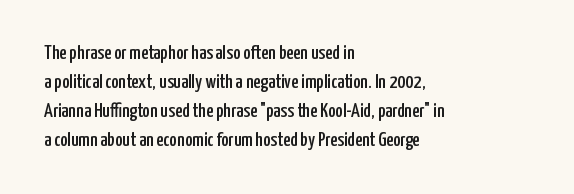
{"italic": "no", "underline": "no", "align": "left", "line_spacing": "normal", "line_spacing_ratio": 1.45, "letter_spacing": "normal", "letter_spacing_em": 0.0, "glyph_px": 20}
